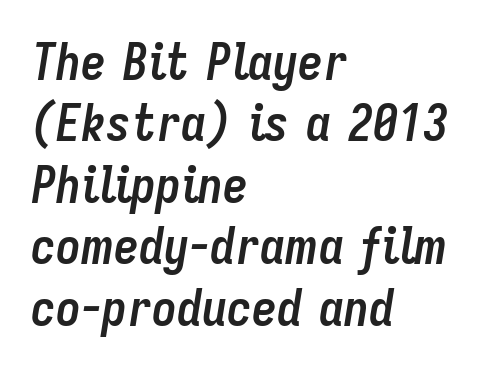
{"italic": "yes", "lean": "right", "slant_degrees": 9, "bold": "yes", "weight": "semibold", "width": "condensed", "stroke_contrast": "low", "x_height": "medium", "monospaced": "no", "underline": "no", "align": "left", "line_spacing_ratio": 1.23, "letter_spacing": "normal", "letter_spacing_em": 0.0, "glyph_px": 50}
